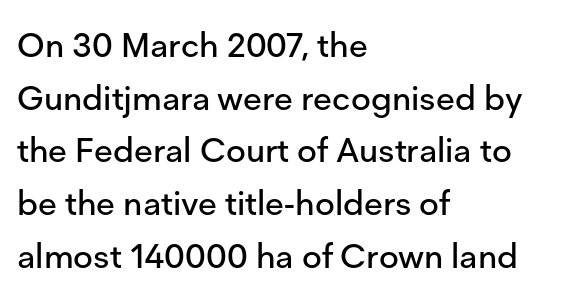
Type style note: lacks serifs. The letters advance in unequal steps, a hallmark of proportional type. Glyph-to-glyph distance matches everyday printed text. Honestly, the row spacing looks completely unremarkable.
